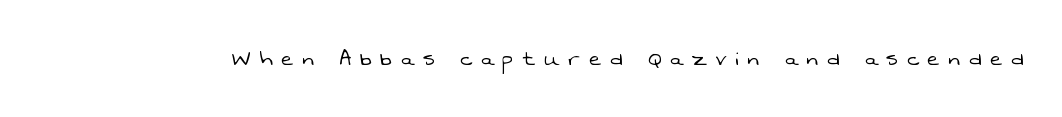
Each row of text sits above clean, open space. Think standard paragraph weight, or any step lighter than that. The line texture is sparse and dotted thanks to wide tracking.
